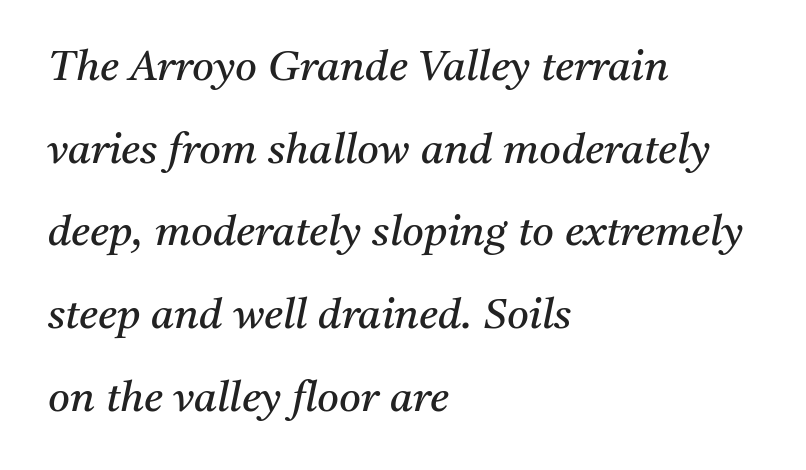
This is serif lettering, the kind often seen in printed books. Words appear dense and cohesive because spacing is normal. This sample has the flowing, uneven cadence of proportional lettering. Rendered with sloped, italic letterforms. How would I describe the line gaps? Wide and relaxed.
